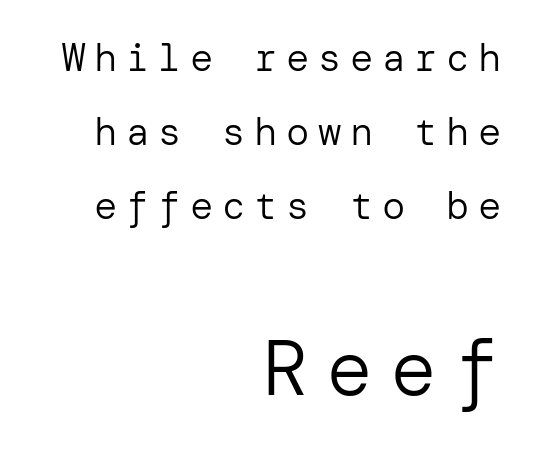
Q: Is the text bold? A: No.
Q: Is the text italic (slanted)? A: No, it is upright.
Q: Is the typeface a serif or a sans-serif typeface? A: Sans-serif.
Q: Is the text underlined? A: No.
Q: How is the paragraph aligned? A: Right-aligned.
Q: Is the spacing between letters normal or unusually wide? A: Unusually wide.
Q: Is the spacing between lines tight, normal or loose? A: Loose.
Q: Which block of text is set in a larger size, the first (top) or the second (bottom)? A: The second (bottom) one.
Q: Width (condensed, normal, or wide)? A: Normal.
Q: Stroke contrast? A: Low.
Q: x-height? A: Medium.
